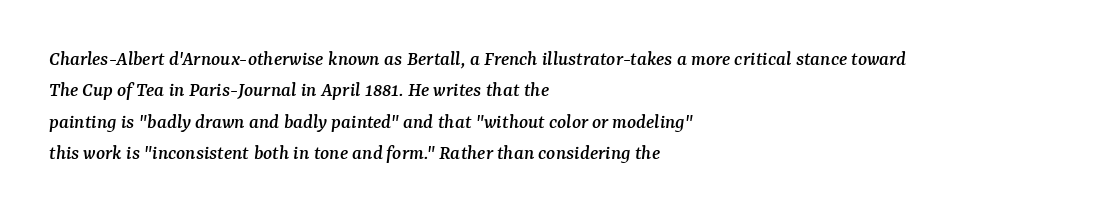
Between one letter and the next there's only the usual sliver of space. The line-height multiplier appears to be the usual default. These lines are set flush left with a ragged right edge. In terms of posture, this sample is oblique. Glance below the letters and you will spot only blank space.
